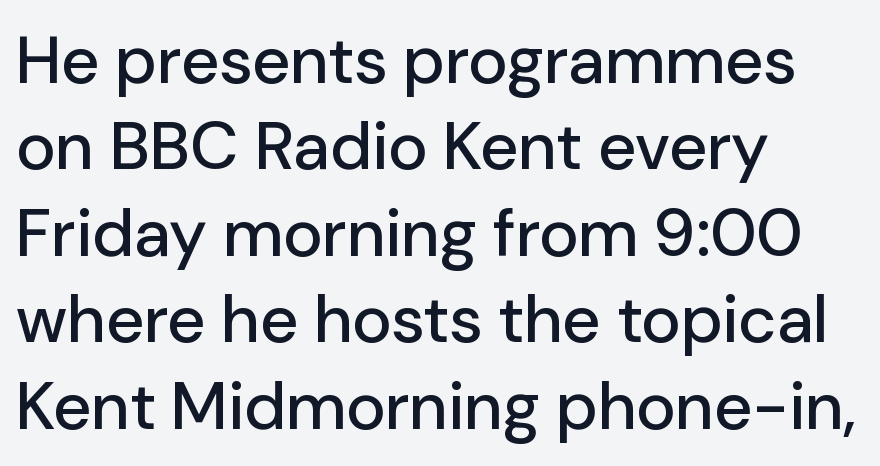
Compared with typical body copy, the letter spacing here is the same. If you measured baseline to baseline, you'd find a middling distance. The letters advance in unequal steps, a hallmark of proportional type. Do the letters lean? They stand straight.
